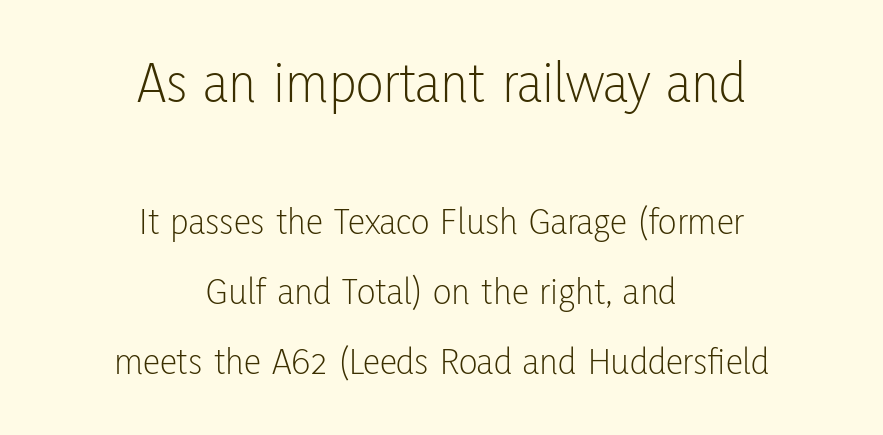
{"serif": "no", "italic": "no", "bold": "no", "weight": "light", "width": "condensed", "stroke_contrast": "low", "x_height": "medium", "monospaced": "no", "underline": "no", "align": "center", "line_spacing_ratio": 1.79, "letter_spacing": "normal", "letter_spacing_em": 0.0, "larger_block": "first", "size_ratio": 1.49, "glyph_px": 58}
